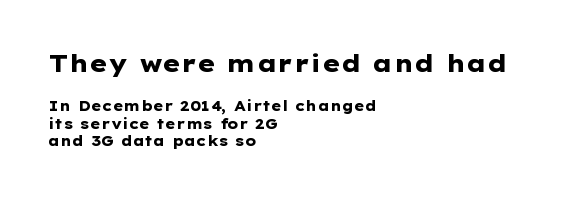
The first block has been scaled up relative to the second. The lines are quadded left. A normal amount of white space separates one row of letters from the next. The sample has been set heavy, in full bold. A typesetter would call this zero additional tracking.
